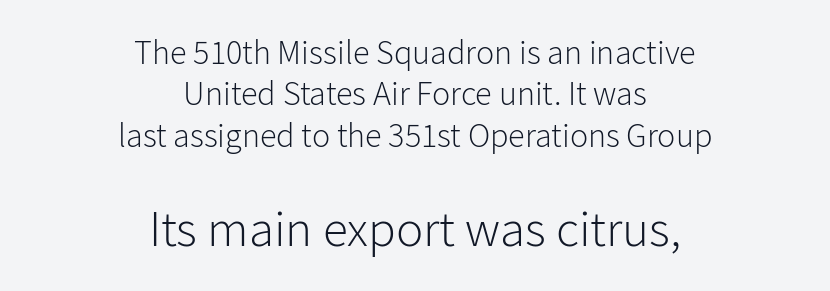
{"serif": "no", "italic": "no", "bold": "no", "weight": "light", "width": "normal", "stroke_contrast": "low", "x_height": "medium", "monospaced": "no", "underline": "no", "align": "center", "line_spacing_ratio": 1.22, "letter_spacing": "normal", "letter_spacing_em": 0.0, "larger_block": "second", "size_ratio": 1.5, "glyph_px": 51}
